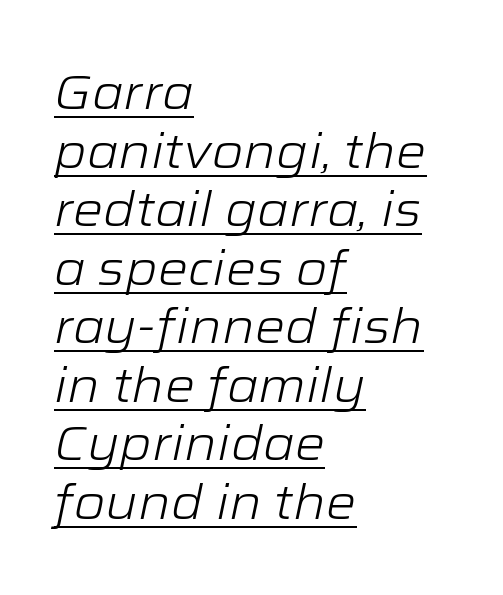
The image shows 48 px light, wide type, italic (leaning right); set left-aligned, line spacing 1.22x, normal letter spacing, underlined; low stroke contrast and a medium x-height.
